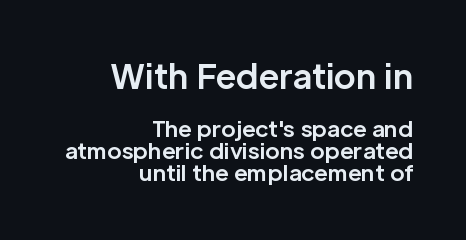
Q: Is the text bold? A: Yes.
Q: Is the text italic (slanted)? A: No, it is upright.
Q: Is the typeface a serif or a sans-serif typeface? A: Sans-serif.
Q: Is the text underlined? A: No.
Q: How is the paragraph aligned? A: Right-aligned.
Q: Is the spacing between letters normal or unusually wide? A: Normal.
Q: Is the spacing between lines tight, normal or loose? A: Tight.
Q: Which block of text is set in a larger size, the first (top) or the second (bottom)? A: The first (top) one.
Q: Width (condensed, normal, or wide)? A: Normal.
Q: Stroke contrast? A: Low.
Q: x-height? A: Medium.
Q: Monospaced? A: No.
